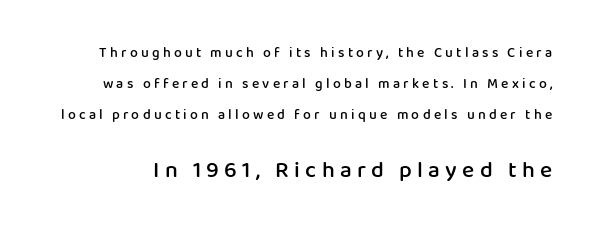
{"italic": "no", "bold": "semi", "underline": "no", "line_spacing": "loose", "line_spacing_ratio": 2.22, "letter_spacing": "wide", "letter_spacing_em": 0.23, "larger_block": "second", "size_ratio": 1.64, "glyph_px": 23}
